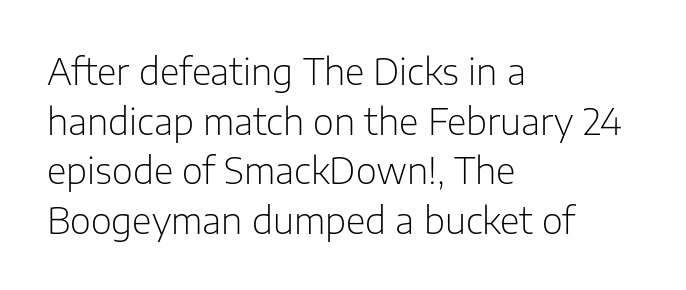
Bold? No — there's no thickening of the strokes. Italic: no, the glyphs are upright roman. A normal amount of white space separates one row of letters from the next. A classic flush-left, rag-right setting is used for this passage. The baseline area is clear.
